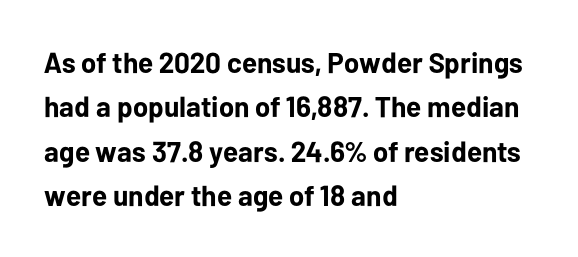
The passage shown is typed in a proportional face where columns would drift. Check where the strokes stop: nothing finishes them off — pure sans. Horizontal alignment here is leftward, the default for most running prose. Rule under the text: the space is simply empty. You'd pick this weight for a headline — it's a proper bold. Horizontal bands of white between lines are of average thickness.
